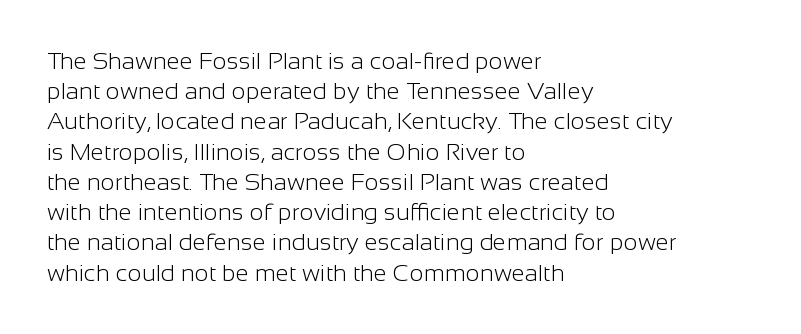
Q: Is the text bold? A: No.
Q: Is the text italic (slanted)? A: No, it is upright.
Q: Is the text underlined? A: No.
Q: How is the paragraph aligned? A: Left-aligned.
Q: Is the spacing between letters normal or unusually wide? A: Normal.
Q: Is the spacing between lines tight, normal or loose? A: Normal.
